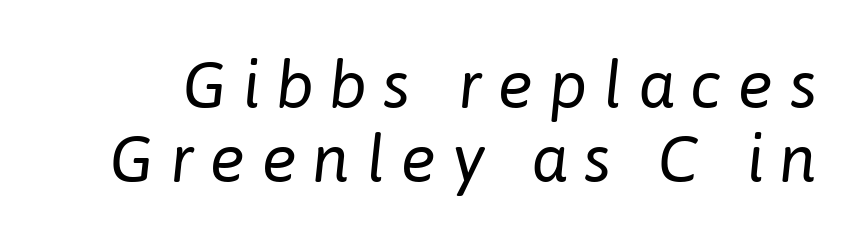
{"italic": "yes", "lean": "right", "slant_degrees": 6, "bold": "no", "weight": "regular", "width": "normal", "stroke_contrast": "low", "x_height": "medium", "monospaced": "no", "underline": "no", "line_spacing": "tight", "line_spacing_ratio": 1.12, "letter_spacing": "wide", "letter_spacing_em": 0.24, "glyph_px": 66}
